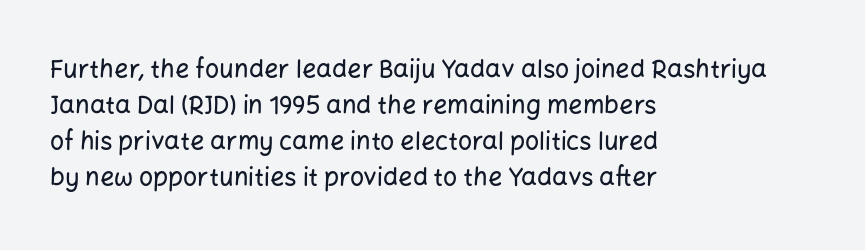
Q: Is the text italic (slanted)? A: No, it is upright.
Q: Is the text underlined? A: No.
Q: How is the paragraph aligned? A: Left-aligned.
Q: Is the spacing between letters normal or unusually wide? A: Normal.
Q: Is the spacing between lines tight, normal or loose? A: Normal.
